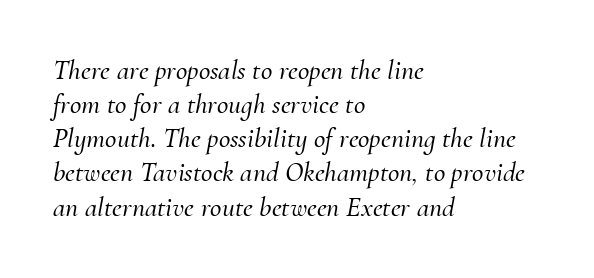
Is the type slanted? Yes — the strokes lean at a clear angle. The passage shown is not underscored anywhere. Regarding serifs, this sample has them. The lines in this sample share a left origin and differ only in where they stop. Character widths vary here, with narrow letters taking less room than wide ones. Words appear dense and cohesive because spacing is normal.
